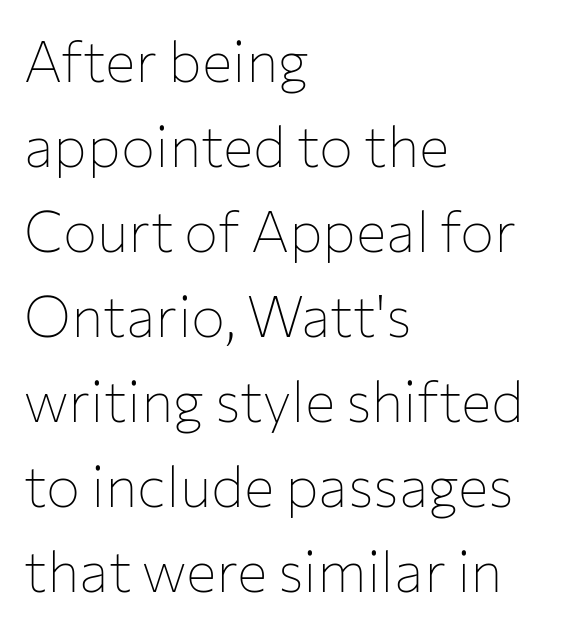
Q: Is the text bold? A: No.
Q: Is the text italic (slanted)? A: No, it is upright.
Q: Is the typeface a serif or a sans-serif typeface? A: Sans-serif.
Q: Is the text underlined? A: No.
Q: How is the paragraph aligned? A: Left-aligned.
Q: Is the spacing between letters normal or unusually wide? A: Normal.
Q: Is the spacing between lines tight, normal or loose? A: Normal.
Q: Width (condensed, normal, or wide)? A: Normal.
Q: Stroke contrast? A: Low.
Q: x-height? A: Medium.
Q: Monospaced? A: No.
